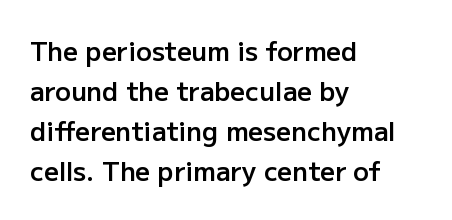
Leading matches the norm, producing a regular column. The passage is arranged the way most books set body copy — flush left. Anything drawn beneath the words? Only blank space. Typesetter's note: demi weight, one step under bold.
